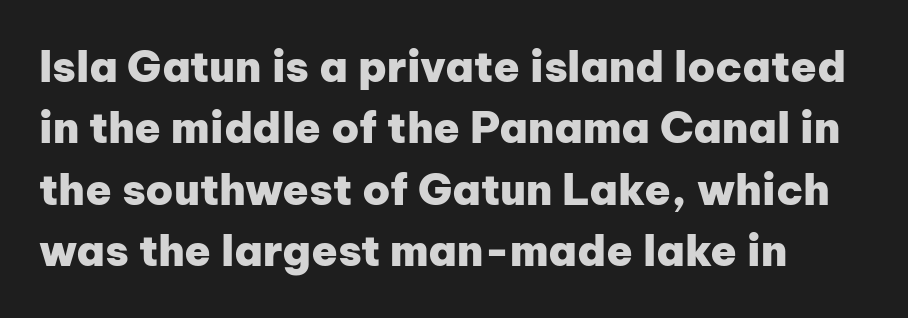
Q: Is the text bold? A: Yes.
Q: Is the text italic (slanted)? A: No, it is upright.
Q: Is the typeface a serif or a sans-serif typeface? A: Sans-serif.
Q: Is the text underlined? A: No.
Q: Is the spacing between letters normal or unusually wide? A: Normal.
Q: Is the spacing between lines tight, normal or loose? A: Normal.
Q: Width (condensed, normal, or wide)? A: Normal.
Q: Stroke contrast? A: Low.
Q: x-height? A: Medium.
Q: Monospaced? A: No.
